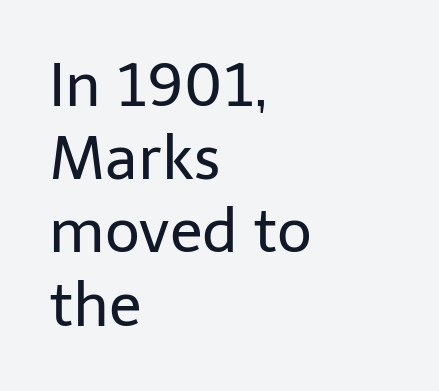
{"serif": "no", "italic": "no", "bold": "no", "weight": "regular", "width": "normal", "stroke_contrast": "low", "x_height": "medium", "monospaced": "no", "underline": "no", "align": "left", "line_spacing_ratio": 1.22, "letter_spacing": "normal", "letter_spacing_em": 0.0, "glyph_px": 60}
